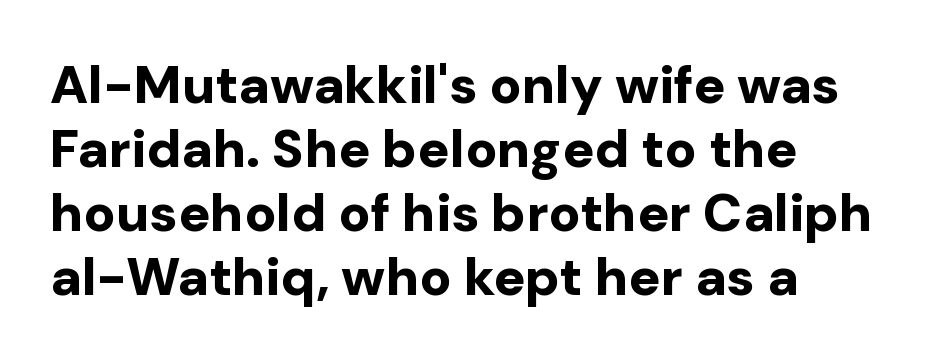
{"serif": "no", "italic": "no", "bold": "yes", "weight": "bold", "width": "normal", "stroke_contrast": "low", "x_height": "medium", "monospaced": "no", "underline": "no", "line_spacing_ratio": 1.21, "letter_spacing": "normal", "letter_spacing_em": 0.0, "glyph_px": 53}
